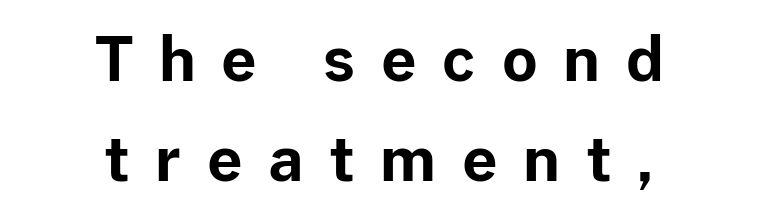
The image shows 61 px bold sans-serif type, upright; set centered, normal line spacing (1.64x), unusually wide letter spacing (+0.42 em), not underlined; low stroke contrast and a medium x-height.
